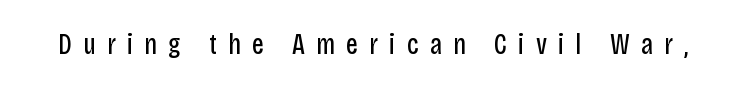
Q: Is the text bold? A: No.
Q: Is the text italic (slanted)? A: No, it is upright.
Q: Is the typeface a serif or a sans-serif typeface? A: Sans-serif.
Q: Is the text underlined? A: No.
Q: Is the spacing between letters normal or unusually wide? A: Unusually wide.
Q: Width (condensed, normal, or wide)? A: Condensed.
Q: Stroke contrast? A: Low.
Q: x-height? A: Large.
Q: Monospaced? A: No.
